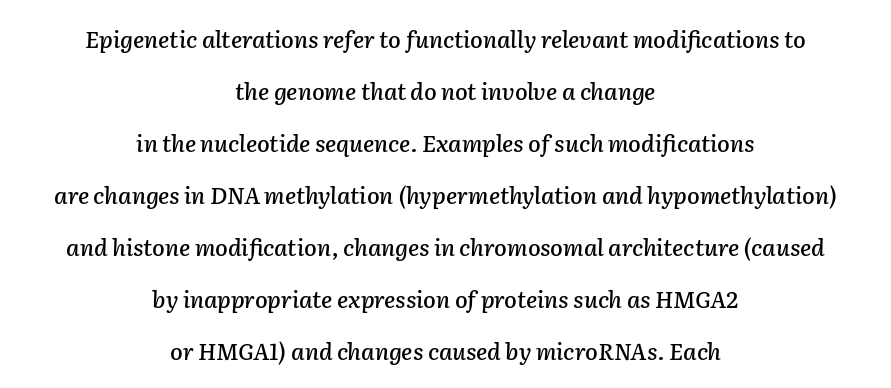
Q: Is the text italic (slanted)? A: Yes, it leans right by about 2 degrees.
Q: Is the text underlined? A: No.
Q: How is the paragraph aligned? A: Centered.
Q: Is the spacing between letters normal or unusually wide? A: Normal.
Q: Is the spacing between lines tight, normal or loose? A: Loose.
